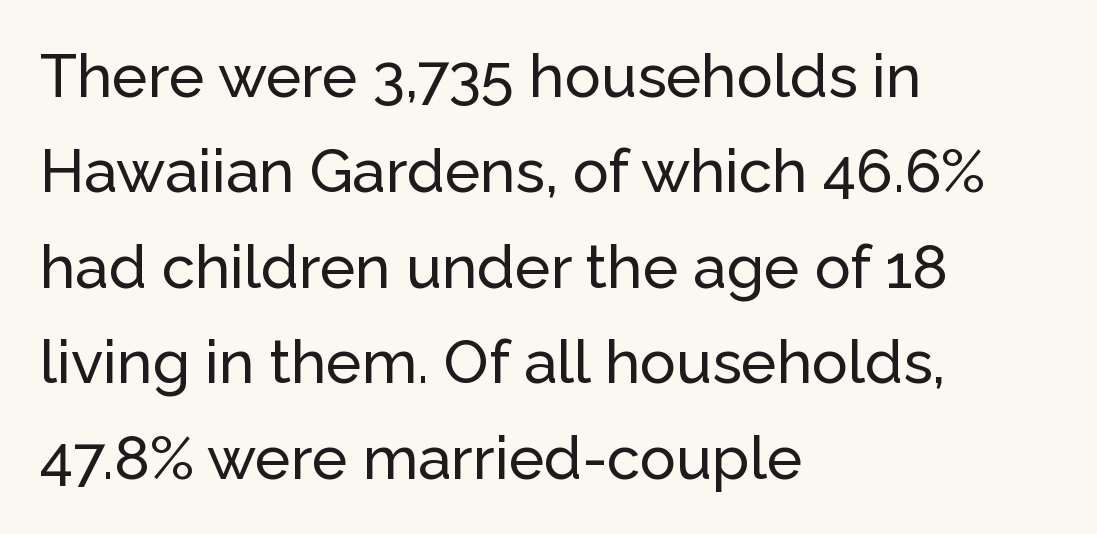
A typesetter would label this face a sans. Character widths vary here, with narrow letters taking less room than wide ones. The lines in this sample share a left origin and differ only in where they stop. The leading is moderate, giving the passage an even texture. Unlike italic type, these characters show no tilt at all.
